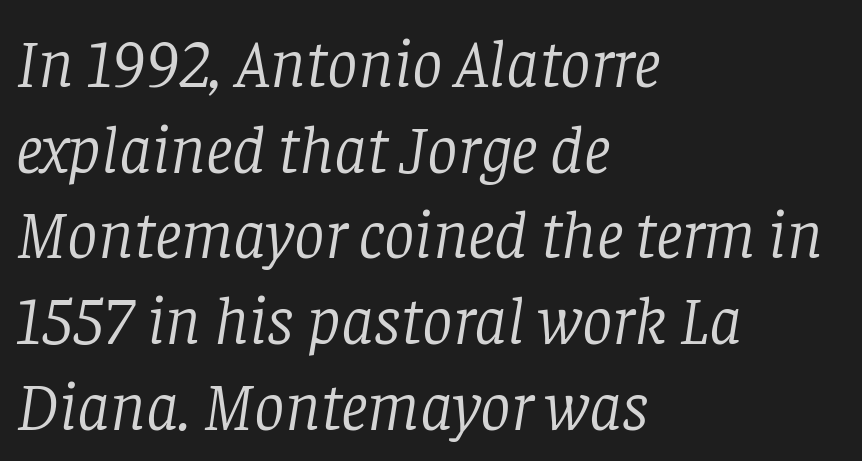
The image shows 68 px light serif type, italic (leaning right); set left-aligned, normal line spacing (1.26x), normal letter spacing, not underlined; low stroke contrast and a large x-height.
